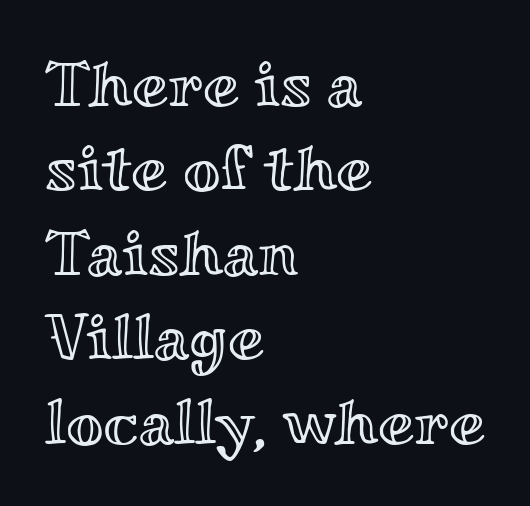
Q: Is the text italic (slanted)? A: No, it is upright.
Q: Is the text underlined? A: No.
Q: How is the paragraph aligned? A: Left-aligned.
Q: Is the spacing between letters normal or unusually wide? A: Normal.
Q: Is the spacing between lines tight, normal or loose? A: Normal.
Q: Width (condensed, normal, or wide)? A: Wide.
Q: x-height? A: Small.
Q: Monospaced? A: No.
